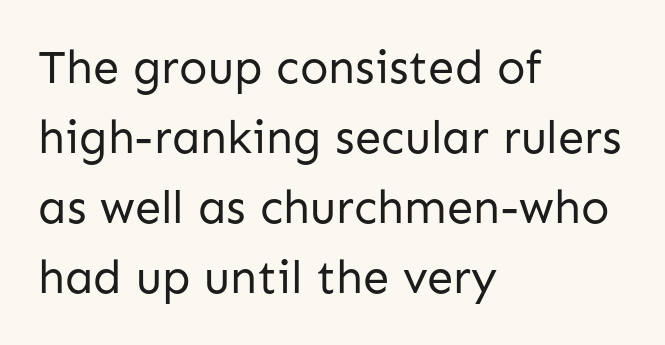
The image shows 47 px regular-weight sans-serif type, upright; set left-aligned, normal line spacing (1.49x), normal letter spacing, not underlined; low stroke contrast and a medium x-height.
